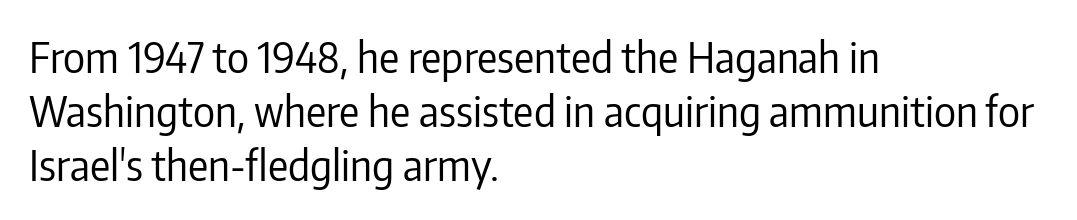
Quick note: interline space is typical. Think of a printed novel: that variable character pitch is what you see here. Glance below the letters and you will spot only blank space. Note: no serifs on the glyphs. Vertical stems look standard width or narrower in stroke.
